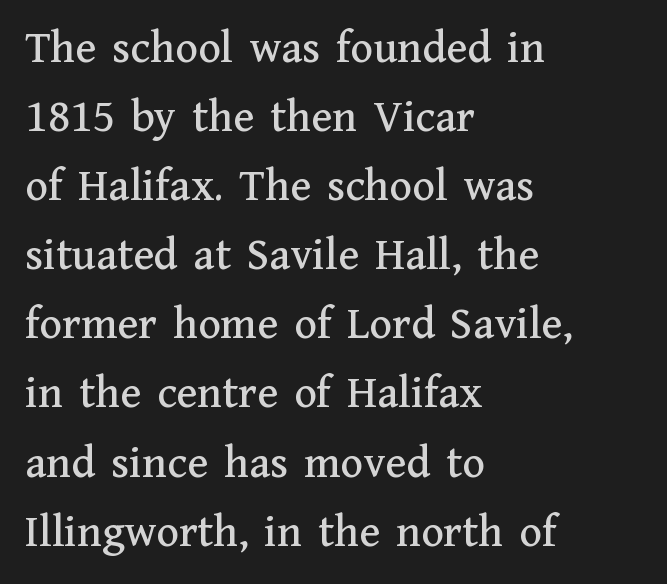
The image shows 47 px serif type, upright; set left-aligned, normal line spacing (1.47x), normal letter spacing, not underlined; medium stroke contrast and a medium x-height.
